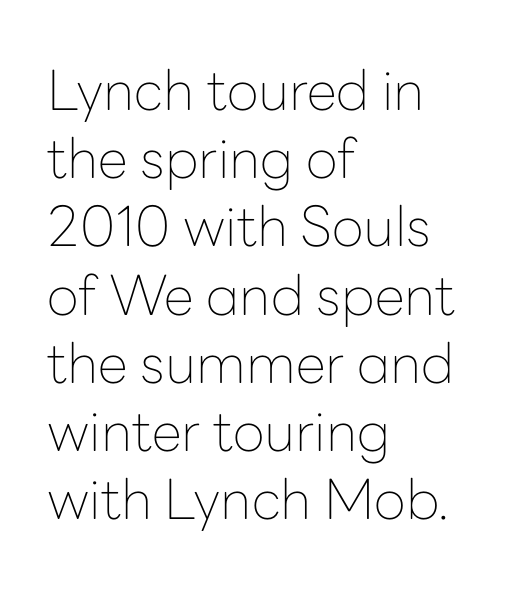
Q: Is the text bold? A: No.
Q: Is the text italic (slanted)? A: No, it is upright.
Q: Is the typeface a serif or a sans-serif typeface? A: Sans-serif.
Q: Is the text underlined? A: No.
Q: How is the paragraph aligned? A: Left-aligned.
Q: Is the spacing between letters normal or unusually wide? A: Normal.
Q: Width (condensed, normal, or wide)? A: Normal.
Q: Stroke contrast? A: Low.
Q: x-height? A: Medium.
Q: Monospaced? A: No.
